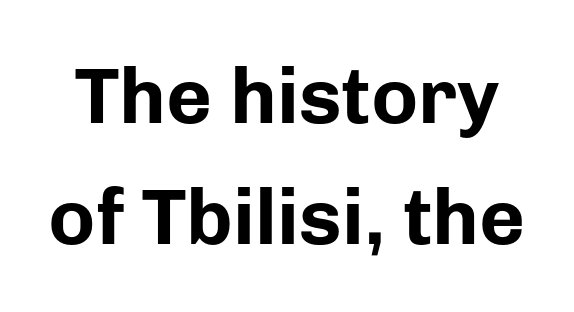
The specimen reads as upright at a glance. The rendering uses a moderate line-height, typical for paragraphs. Nope, no serifs anywhere on these letters. Tracking here is standard; glyphs follow each other at the usual distance. The characters look thick and weighty, a clear bold.
